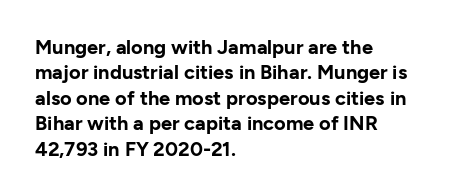
Q: Is the text bold? A: Yes.
Q: Is the text italic (slanted)? A: No, it is upright.
Q: Is the text underlined? A: No.
Q: How is the paragraph aligned? A: Left-aligned.
Q: Is the spacing between letters normal or unusually wide? A: Normal.
Q: Is the spacing between lines tight, normal or loose? A: Normal.
